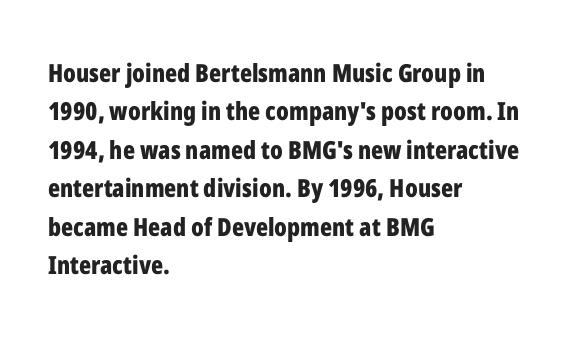
Here the glyphs are tracked normally, forming tight word shapes. Does the weight exceed regular? Yes, all the way to bold. The text block is weighted toward the left margin, trailing off unevenly rightward. Style check: upright. Notice how descenders clear the ascenders below comfortably — that's standard leading. Glance below the letters and you will spot only blank space.
